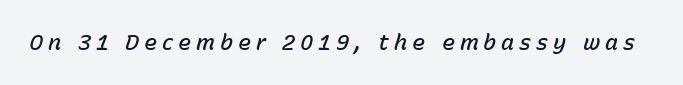
Q: Is the text bold? A: Semi-bold.
Q: Is the text italic (slanted)? A: Yes, it leans right by about 15 degrees.
Q: Is the text underlined? A: No.
Q: Is the spacing between letters normal or unusually wide? A: Unusually wide.
